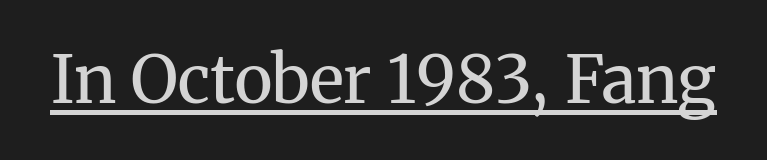
The image shows 66 px regular-weight serif type, upright; set normal letter spacing, underlined; medium stroke contrast and a medium x-height.
